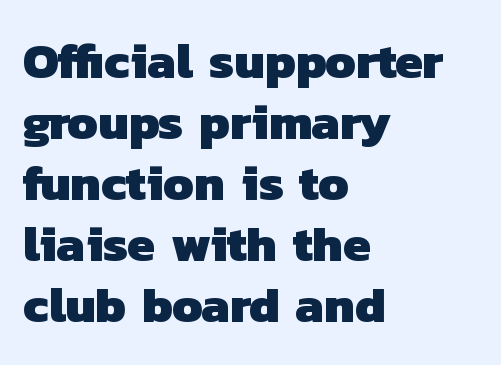
{"serif": "no", "bold": "yes", "weight": "heavy", "width": "normal", "stroke_contrast": "low", "x_height": "medium", "monospaced": "no", "underline": "no", "align": "left", "line_spacing_ratio": 1.22, "letter_spacing": "normal", "letter_spacing_em": 0.0, "glyph_px": 50}
